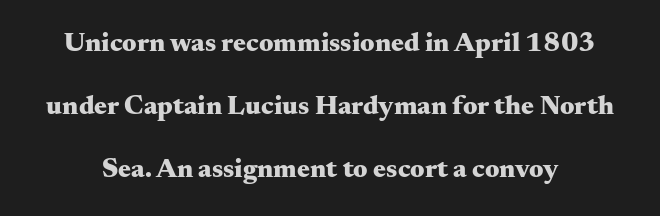
{"italic": "no", "bold": "yes", "underline": "no", "line_spacing": "loose", "line_spacing_ratio": 2.33, "letter_spacing": "normal", "letter_spacing_em": 0.0, "glyph_px": 27}
